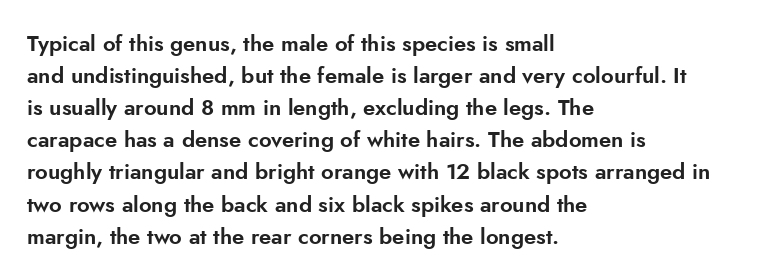
The image shows 22 px text type, upright; set left-aligned, normal line spacing (1.46x), normal letter spacing, not underlined.
